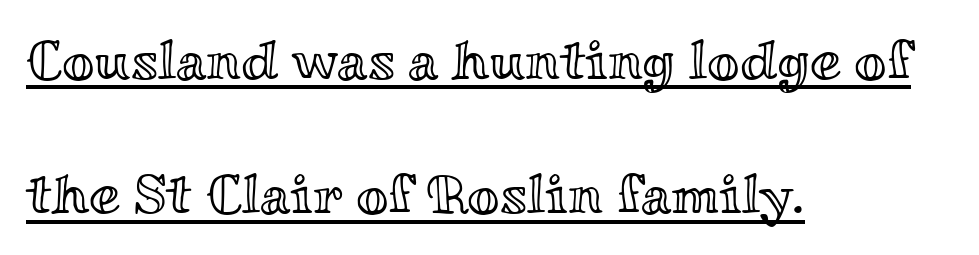
{"italic": "no", "width": "wide", "x_height": "small", "monospaced": "no", "underline": "yes", "align": "left", "line_spacing": "loose", "line_spacing_ratio": 2.4, "letter_spacing": "normal", "letter_spacing_em": 0.0, "glyph_px": 56}
